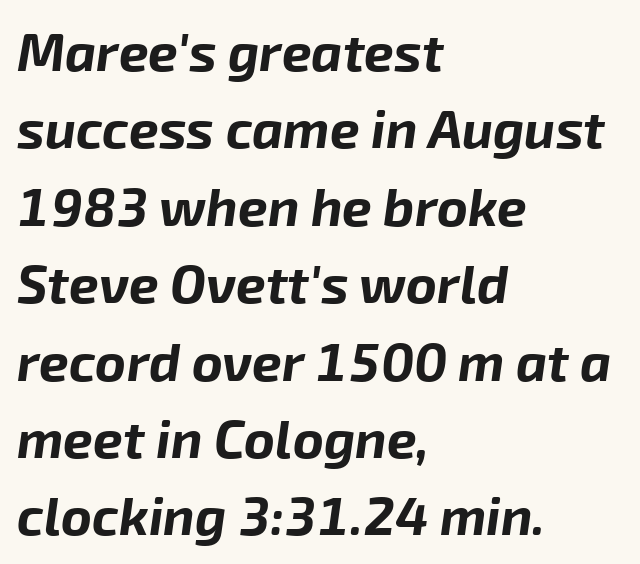
{"italic": "yes", "lean": "right", "slant_degrees": 8, "bold": "yes", "weight": "bold", "width": "normal", "stroke_contrast": "low", "x_height": "medium", "monospaced": "no", "underline": "no", "align": "left", "line_spacing": "normal", "line_spacing_ratio": 1.46, "letter_spacing": "normal", "letter_spacing_em": 0.0, "glyph_px": 53}
